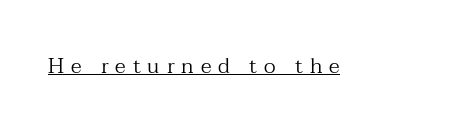
Q: Is the text bold? A: No.
Q: Is the text italic (slanted)? A: No, it is upright.
Q: Is the text underlined? A: Yes.
Q: Is the spacing between letters normal or unusually wide? A: Unusually wide.
